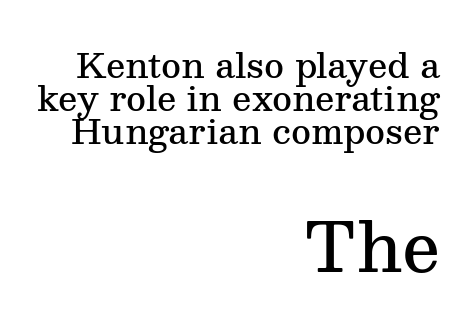
{"serif": "yes", "italic": "no", "bold": "semi", "weight": "semibold", "width": "normal", "stroke_contrast": "medium", "x_height": "medium", "monospaced": "no", "underline": "no", "align": "right", "line_spacing": "tight", "line_spacing_ratio": 0.97, "letter_spacing": "normal", "letter_spacing_em": 0.0, "larger_block": "second", "size_ratio": 1.97, "glyph_px": 67}
